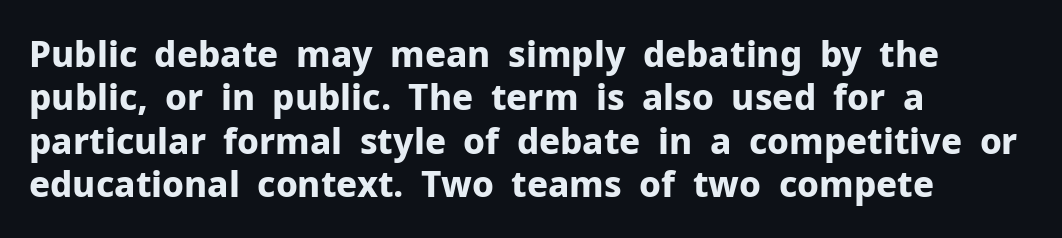
Q: Is the text bold? A: Yes.
Q: Is the text italic (slanted)? A: No, it is upright.
Q: Is the typeface a serif or a sans-serif typeface? A: Sans-serif.
Q: Is the text underlined? A: No.
Q: How is the paragraph aligned? A: Left-aligned.
Q: Is the spacing between letters normal or unusually wide? A: Normal.
Q: Width (condensed, normal, or wide)? A: Normal.
Q: Stroke contrast? A: Low.
Q: x-height? A: Medium.
Q: Monospaced? A: No.
